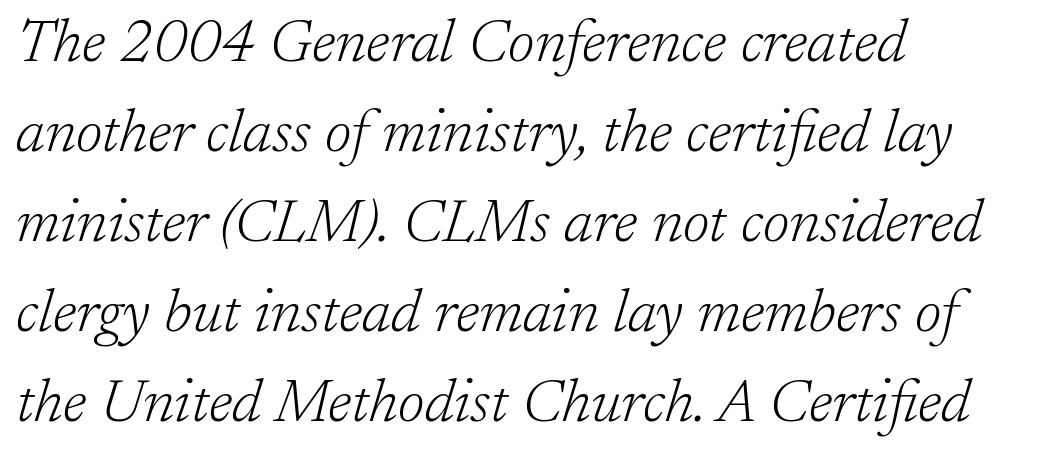
The image shows 60 px light serif type, italic (leaning right); set left-aligned, normal line spacing (1.5x), normal letter spacing, not underlined; low stroke contrast and a medium x-height.
